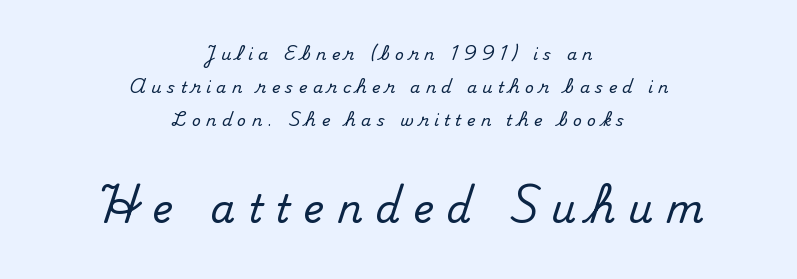
The passage shown is typed in a proportional face where columns would drift. Of the two passages, the one underneath uses the larger point size. The passage is arranged like a title page — every line centered. Horizontal bands of white between lines are thick stripes.
